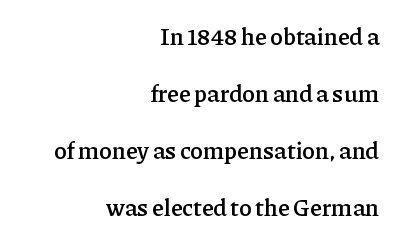
The image shows 24 px text type, upright; set right-aligned, loose line spacing (2.38x), normal letter spacing, not underlined.
